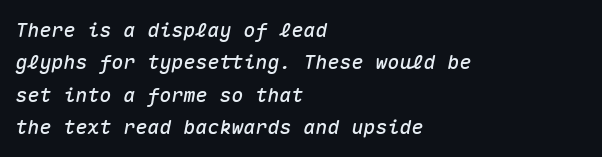
{"italic": "yes", "lean": "right", "slant_degrees": 10, "underline": "no", "align": "left", "line_spacing": "normal", "line_spacing_ratio": 1.62, "letter_spacing": "normal", "letter_spacing_em": 0.0, "glyph_px": 20}
